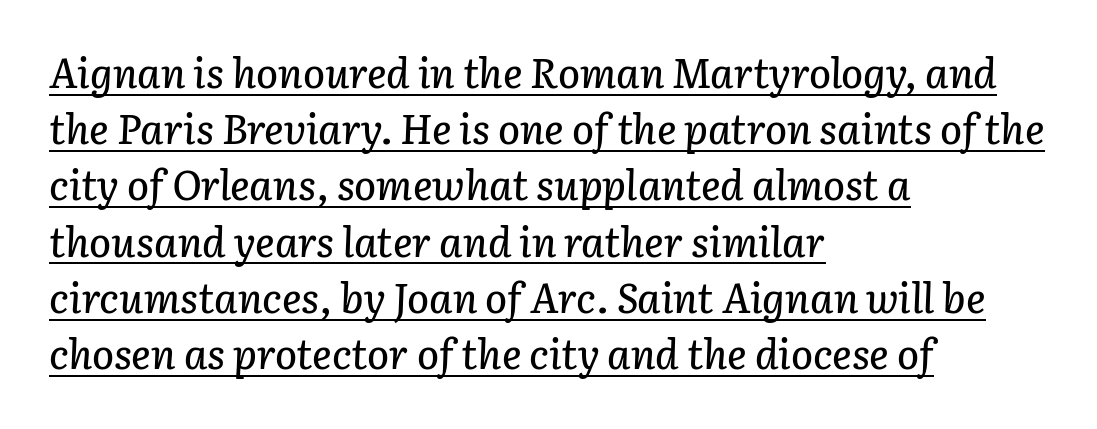
{"italic": "yes", "lean": "right", "slant_degrees": 3, "width": "normal", "stroke_contrast": "low", "x_height": "medium", "monospaced": "no", "underline": "yes", "align": "left", "line_spacing": "normal", "line_spacing_ratio": 1.37, "letter_spacing": "normal", "letter_spacing_em": 0.0, "glyph_px": 41}
